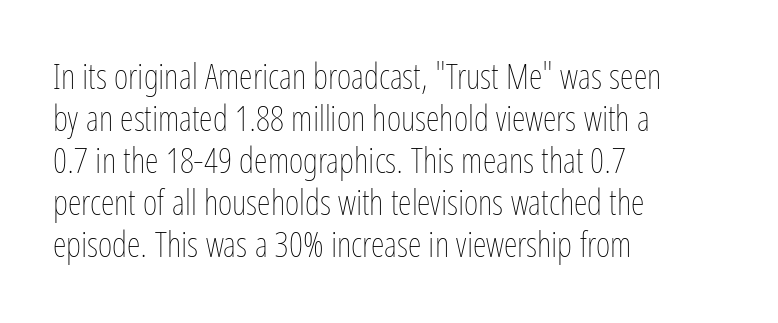
Letters have the restrained weight of plain body copy at most. Where is the straight margin? On the left. In terms of posture, this sample is upright. Any mark beneath the type? The region is blank. Words appear dense and cohesive because spacing is normal. The face used here is proportionally spaced, like ordinary book or web type.
